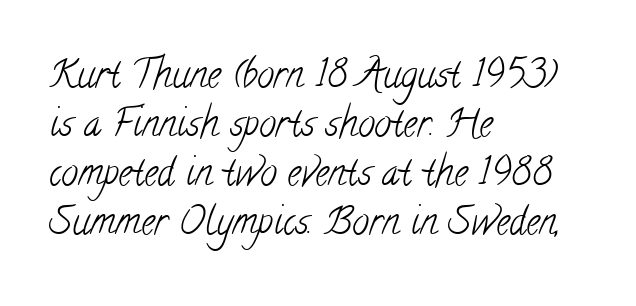
{"serif": "yes", "bold": "no", "weight": "light", "width": "condensed", "stroke_contrast": "low", "x_height": "small", "monospaced": "no", "underline": "no", "align": "left", "line_spacing": "normal", "line_spacing_ratio": 1.29, "letter_spacing": "normal", "letter_spacing_em": 0.0, "glyph_px": 38}
